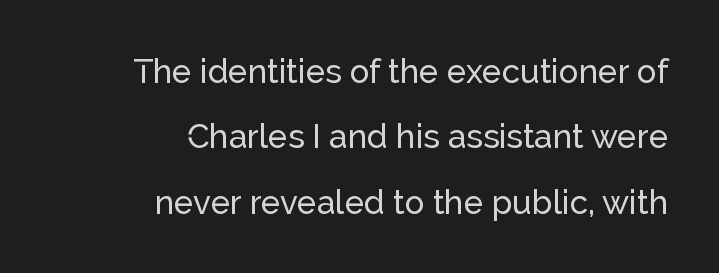
Q: Is the text italic (slanted)? A: No, it is upright.
Q: Is the typeface a serif or a sans-serif typeface? A: Sans-serif.
Q: Is the text underlined? A: No.
Q: How is the paragraph aligned? A: Right-aligned.
Q: Is the spacing between letters normal or unusually wide? A: Normal.
Q: Is the spacing between lines tight, normal or loose? A: Loose.
Q: Width (condensed, normal, or wide)? A: Normal.
Q: Stroke contrast? A: Low.
Q: x-height? A: Medium.
Q: Monospaced? A: No.
